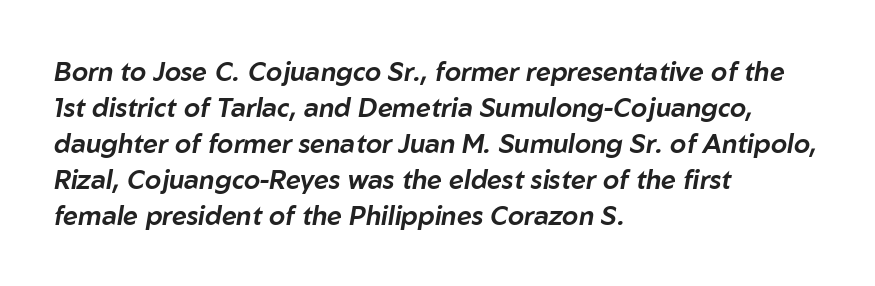
Q: Is the text italic (slanted)? A: Yes, it leans right by about 10 degrees.
Q: Is the text underlined? A: No.
Q: How is the paragraph aligned? A: Left-aligned.
Q: Is the spacing between letters normal or unusually wide? A: Normal.
Q: Is the spacing between lines tight, normal or loose? A: Normal.
